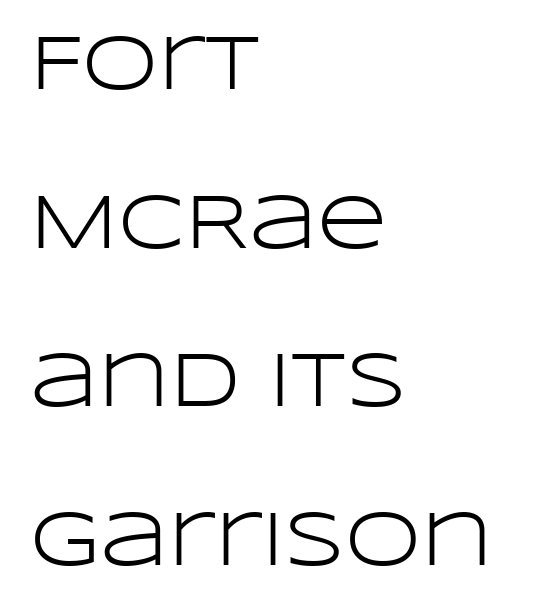
{"serif": "no", "italic": "no", "bold": "no", "weight": "light", "width": "wide", "stroke_contrast": "low", "x_height": "large", "monospaced": "no", "underline": "no", "align": "left", "line_spacing": "loose", "line_spacing_ratio": 2.06, "letter_spacing": "normal", "letter_spacing_em": 0.0, "glyph_px": 77}
